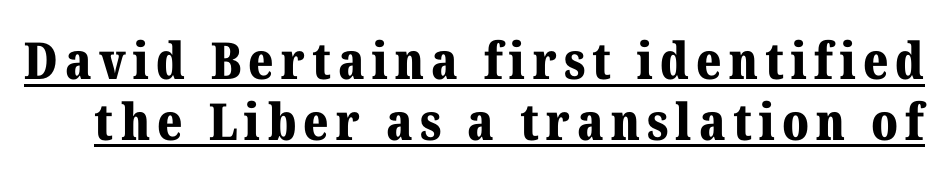
Q: Is the text bold? A: Yes.
Q: Is the text italic (slanted)? A: No, it is upright.
Q: Is the typeface a serif or a sans-serif typeface? A: Serif.
Q: Is the text underlined? A: Yes.
Q: Width (condensed, normal, or wide)? A: Normal.
Q: Stroke contrast? A: Medium.
Q: x-height? A: Medium.
Q: Monospaced? A: No.
